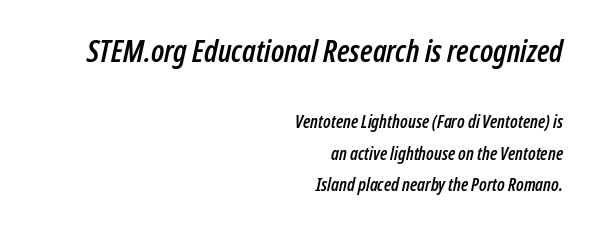
{"italic": "yes", "lean": "right", "slant_degrees": 12, "width": "condensed", "stroke_contrast": "low", "x_height": "medium", "monospaced": "no", "underline": "no", "align": "right", "line_spacing_ratio": 1.77, "letter_spacing": "normal", "letter_spacing_em": 0.0, "larger_block": "first", "size_ratio": 1.72, "glyph_px": 31}
